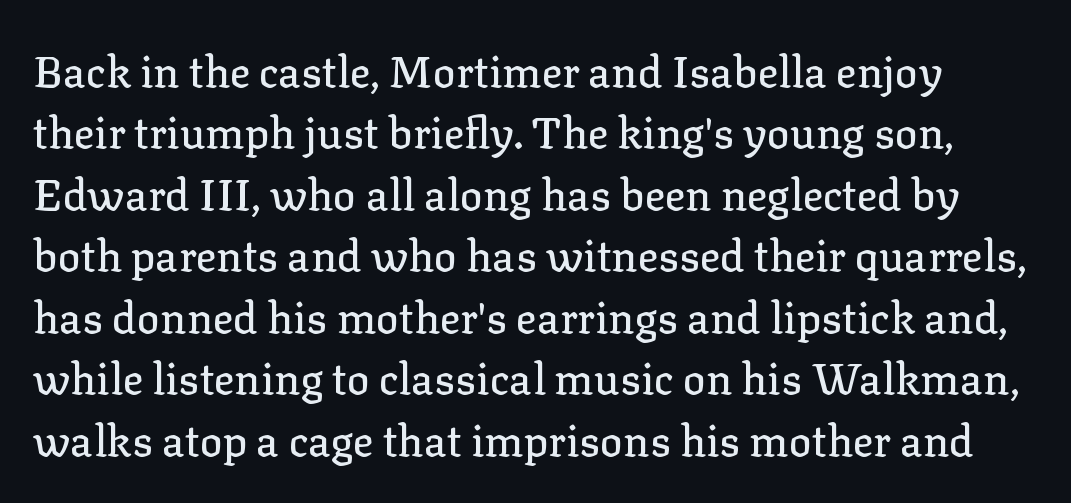
Nothing unusual about the tracking: characters are spaced as the font intends. The typeface chosen for these lines features serifs. Summary of vertical rhythm: regular, with standard interline spacing. This is roman type, the default non-slanted kind. Bare-footed words on every line.
